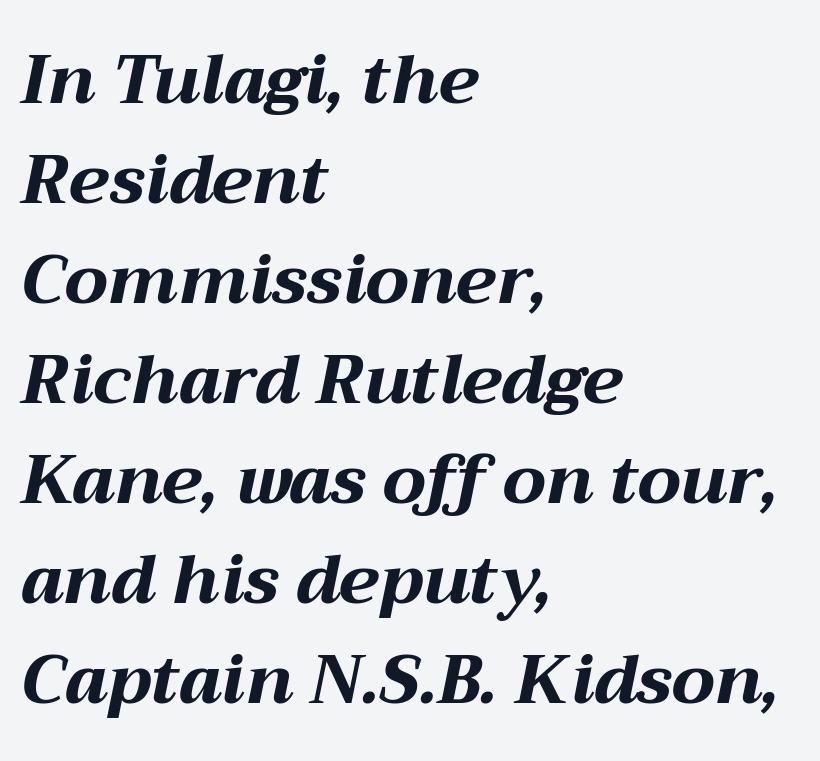
{"italic": "yes", "lean": "right", "slant_degrees": 12, "bold": "yes", "weight": "bold", "width": "wide", "stroke_contrast": "medium", "x_height": "medium", "monospaced": "no", "underline": "no", "align": "left", "line_spacing": "normal", "line_spacing_ratio": 1.47, "letter_spacing": "normal", "letter_spacing_em": 0.0, "glyph_px": 68}
